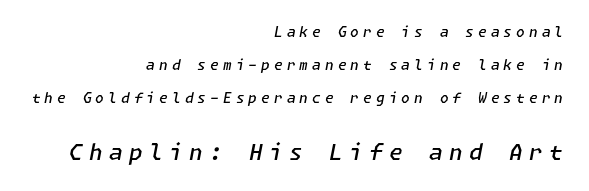
The image shows 22 px text type, italic (leaning right); set right-aligned, loose line spacing (2.34x), unusually wide letter spacing (+0.29 em), not underlined; the second (bottom) block is 1.57x larger.
